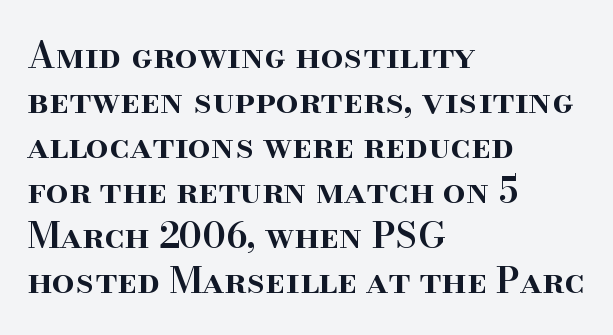
Q: Is the text bold? A: Semi-bold.
Q: Is the text italic (slanted)? A: No, it is upright.
Q: Is the typeface a serif or a sans-serif typeface? A: Serif.
Q: Is the text underlined? A: No.
Q: How is the paragraph aligned? A: Left-aligned.
Q: Is the spacing between letters normal or unusually wide? A: Normal.
Q: Is the spacing between lines tight, normal or loose? A: Normal.
Q: Width (condensed, normal, or wide)? A: Normal.
Q: Stroke contrast? A: High.
Q: x-height? A: Small.
Q: Monospaced? A: No.
